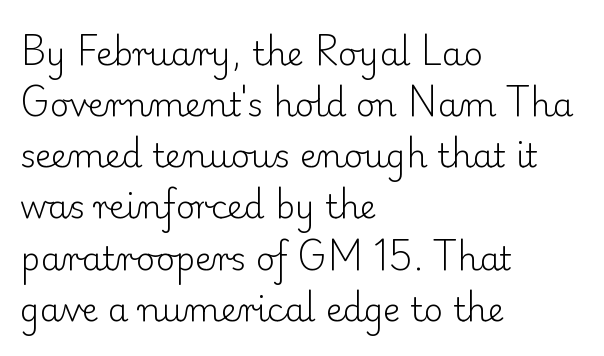
Q: Is the text bold? A: No.
Q: Is the text italic (slanted)? A: No, it is upright.
Q: Is the text underlined? A: No.
Q: How is the paragraph aligned? A: Left-aligned.
Q: Is the spacing between letters normal or unusually wide? A: Normal.
Q: Is the spacing between lines tight, normal or loose? A: Normal.
Q: Width (condensed, normal, or wide)? A: Normal.
Q: Stroke contrast? A: Low.
Q: x-height? A: Small.
Q: Monospaced? A: No.
